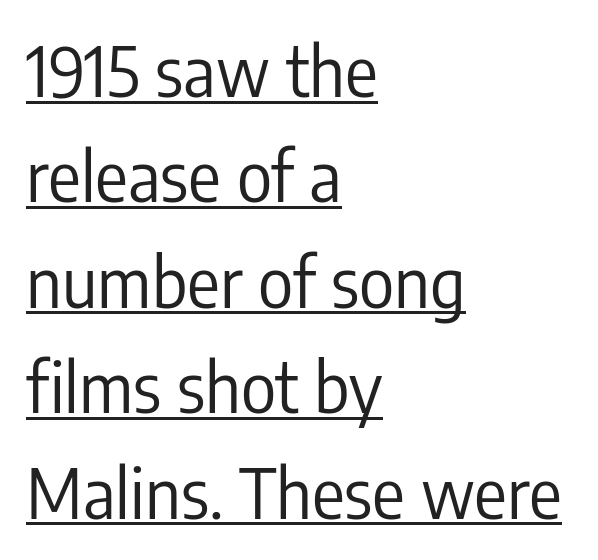
The rendering uses natural spacing where letterforms have individual widths. Letterform terminals end flat and unadorned throughout the passage. Every word sits above its own underline. Notice how descenders clear the ascenders below comfortably — that's standard leading. The setting favours the left margin, as ordinary paragraphs usually do. In terms of posture, this sample is upright.
